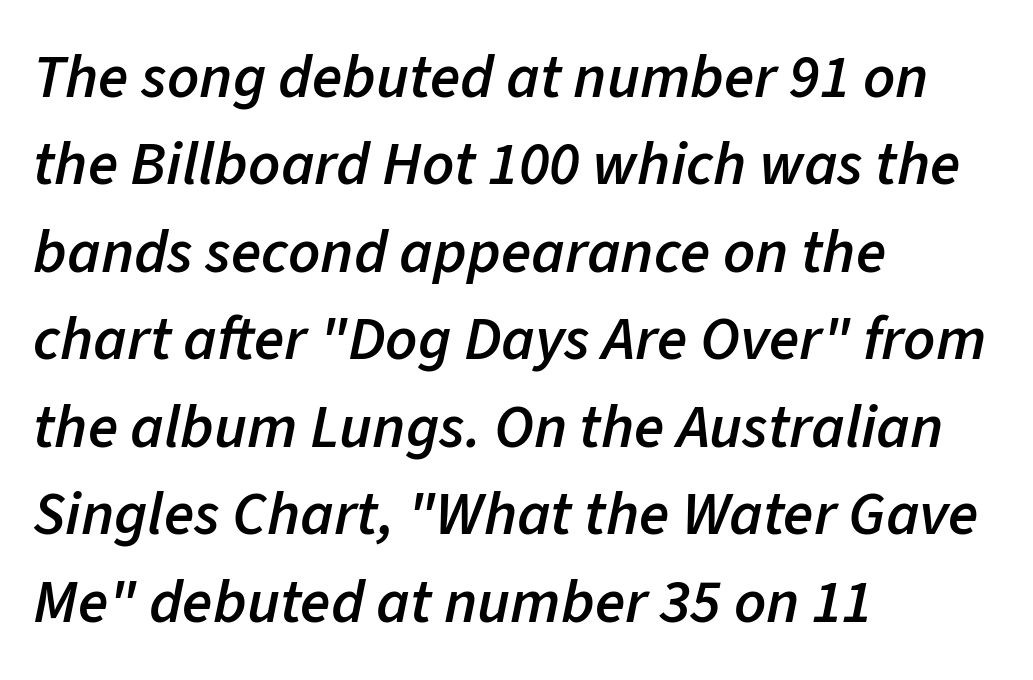
Q: Is the text bold? A: Semi-bold.
Q: Is the text italic (slanted)? A: Yes, it leans right by about 11 degrees.
Q: Is the text underlined? A: No.
Q: How is the paragraph aligned? A: Left-aligned.
Q: Is the spacing between letters normal or unusually wide? A: Normal.
Q: Is the spacing between lines tight, normal or loose? A: Normal.
Q: Width (condensed, normal, or wide)? A: Normal.
Q: Stroke contrast? A: Low.
Q: x-height? A: Medium.
Q: Monospaced? A: No.
